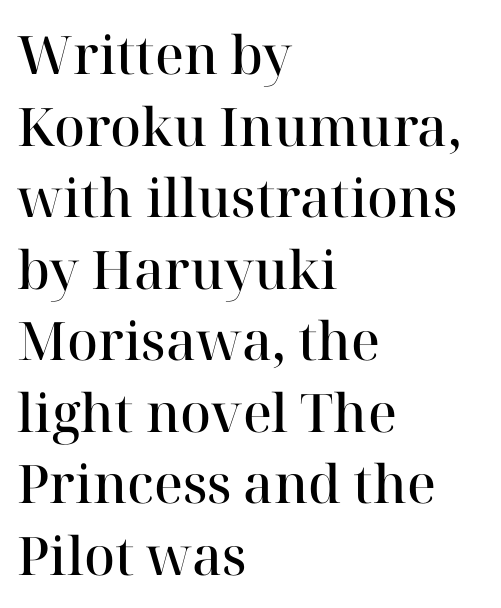
The image shows 53 px semibold serif type, upright; set left-aligned, normal line spacing (1.35x), normal letter spacing, not underlined; high stroke contrast and a medium x-height.
